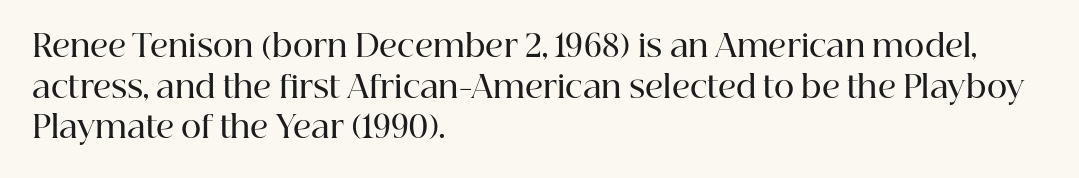
The image shows 31 px semibold serif type, upright; set left-aligned, normal line spacing (1.31x), normal letter spacing, not underlined; high stroke contrast and a medium x-height.
